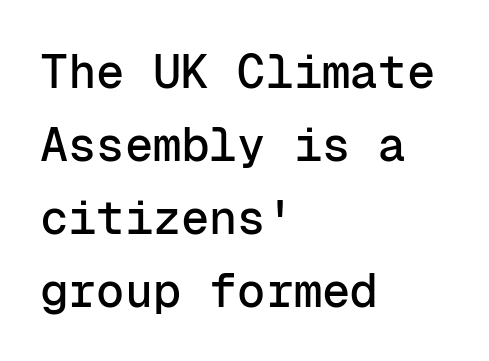
The image shows 47 px sans-serif type, upright, monospaced; set left-aligned, normal line spacing (1.55x), normal letter spacing, not underlined; low stroke contrast and a medium x-height.
